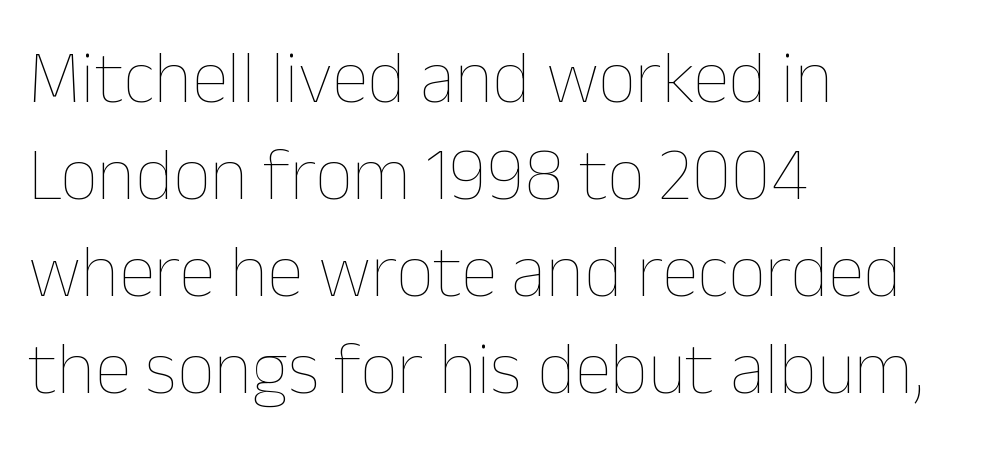
{"italic": "no", "bold": "no", "weight": "thin", "width": "normal", "stroke_contrast": "low", "x_height": "medium", "monospaced": "no", "underline": "no", "align": "left", "line_spacing": "normal", "line_spacing_ratio": 1.31, "letter_spacing": "normal", "letter_spacing_em": 0.0, "glyph_px": 74}
